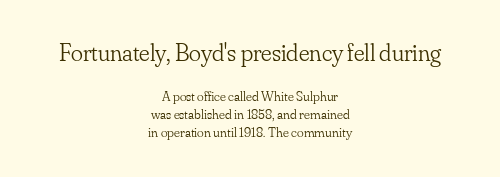
{"italic": "no", "bold": "no", "underline": "no", "align": "center", "line_spacing": "normal", "line_spacing_ratio": 1.26, "letter_spacing": "normal", "letter_spacing_em": 0.0, "larger_block": "first", "size_ratio": 1.79, "glyph_px": 25}
